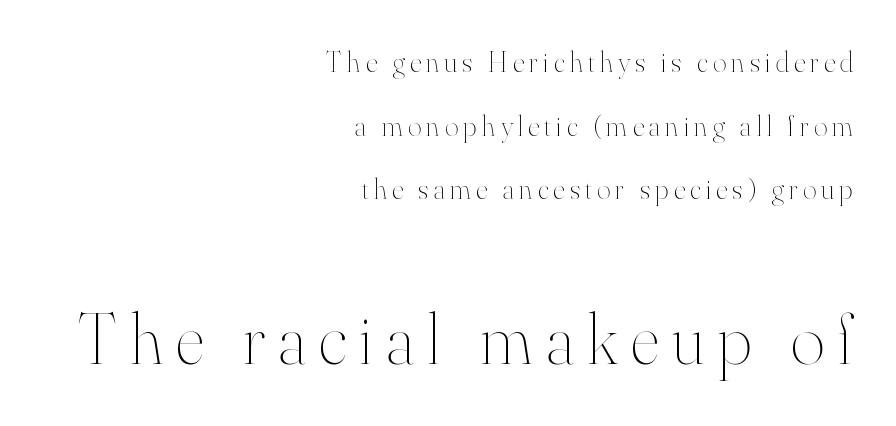
Q: Is the text bold? A: No.
Q: Is the text italic (slanted)? A: No, it is upright.
Q: Is the text underlined? A: No.
Q: How is the paragraph aligned? A: Right-aligned.
Q: Is the spacing between lines tight, normal or loose? A: Loose.
Q: Which block of text is set in a larger size, the first (top) or the second (bottom)? A: The second (bottom) one.
Q: Width (condensed, normal, or wide)? A: Normal.
Q: Stroke contrast? A: High.
Q: x-height? A: Small.
Q: Monospaced? A: No.
